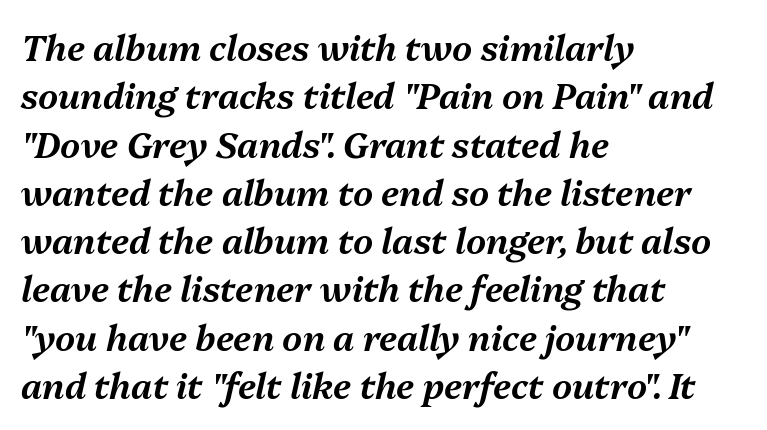
{"italic": "yes", "lean": "right", "slant_degrees": 13, "width": "normal", "stroke_contrast": "medium", "x_height": "medium", "monospaced": "no", "underline": "no", "align": "left", "line_spacing": "normal", "line_spacing_ratio": 1.38, "letter_spacing": "normal", "letter_spacing_em": 0.0, "glyph_px": 35}
